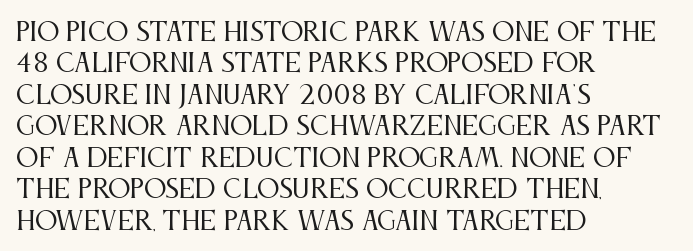
No letter is thick-stroked: the sample isn't bold. This is roman type, the default non-slanted kind. One glance says typical: line gaps are just what's usual. Plain, unruled lines of type. This sample is left-justified, so line endings fall wherever the words run out.
